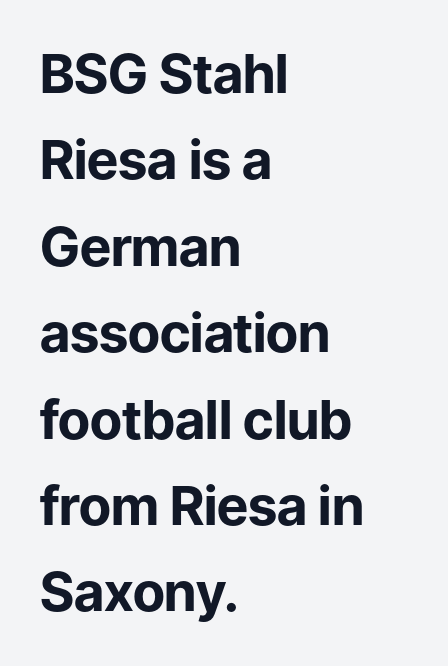
Observe the ordinary spacing: letters are neighbours, not strangers. Strong, thick strokes mark this as bold type. The lettering holds an erect, upright posture throughout. You can tell from the bare stems that sans-serif type was used. Varying glyph widths throughout — classic text-font behaviour.
